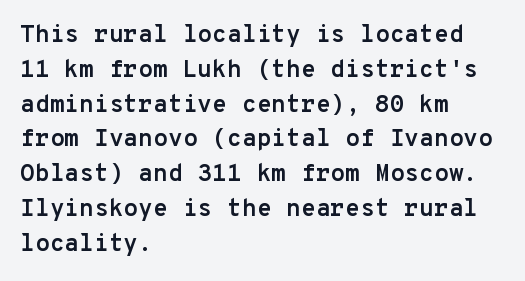
The image shows 24 px bold type, upright; set left-aligned, normal line spacing (1.45x), normal letter spacing, not underlined.
